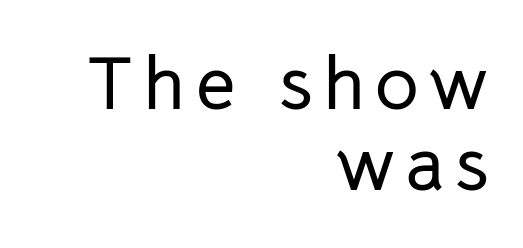
{"serif": "no", "italic": "no", "width": "normal", "stroke_contrast": "low", "x_height": "medium", "monospaced": "no", "underline": "no", "align": "right", "line_spacing": "tight", "line_spacing_ratio": 1.06, "glyph_px": 76}
